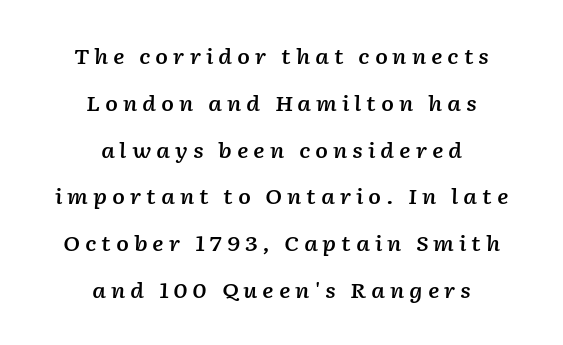
{"italic": "yes", "lean": "right", "slant_degrees": 2, "bold": "semi", "underline": "no", "align": "center", "line_spacing": "loose", "line_spacing_ratio": 2.23, "letter_spacing": "wide", "letter_spacing_em": 0.23, "glyph_px": 21}
